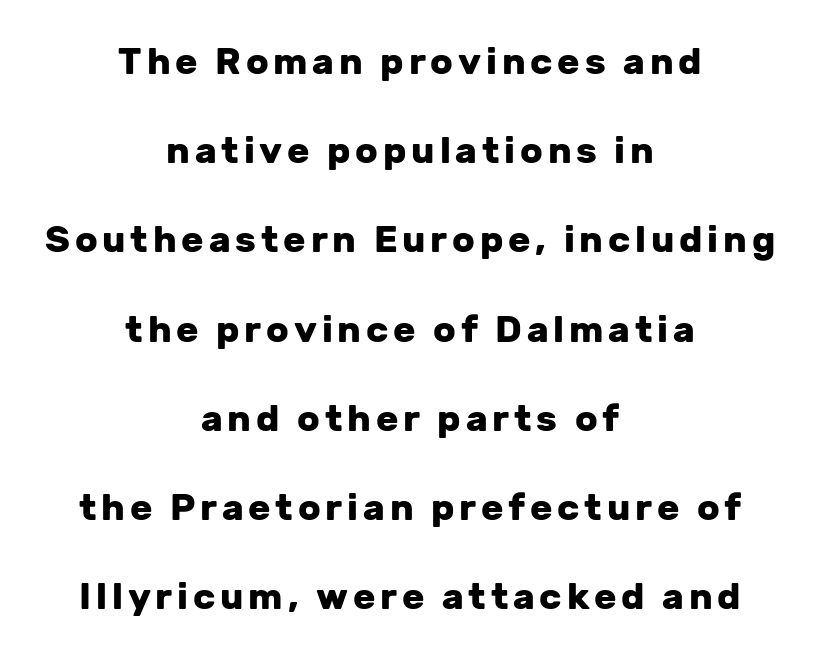
Q: Is the text bold? A: Yes.
Q: Is the text italic (slanted)? A: No, it is upright.
Q: Is the typeface a serif or a sans-serif typeface? A: Sans-serif.
Q: Is the text underlined? A: No.
Q: How is the paragraph aligned? A: Centered.
Q: Is the spacing between lines tight, normal or loose? A: Loose.
Q: Width (condensed, normal, or wide)? A: Normal.
Q: Stroke contrast? A: Low.
Q: x-height? A: Medium.
Q: Monospaced? A: No.
